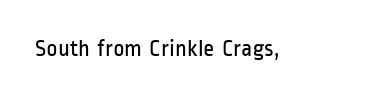
Only glyphs here, with clear space below each row. Notice how the stems are strictly vertical — no italics here. Between one letter and the next there's only the usual sliver of space. Is this a heavy cut? Hardly; it is regular or lighter.
